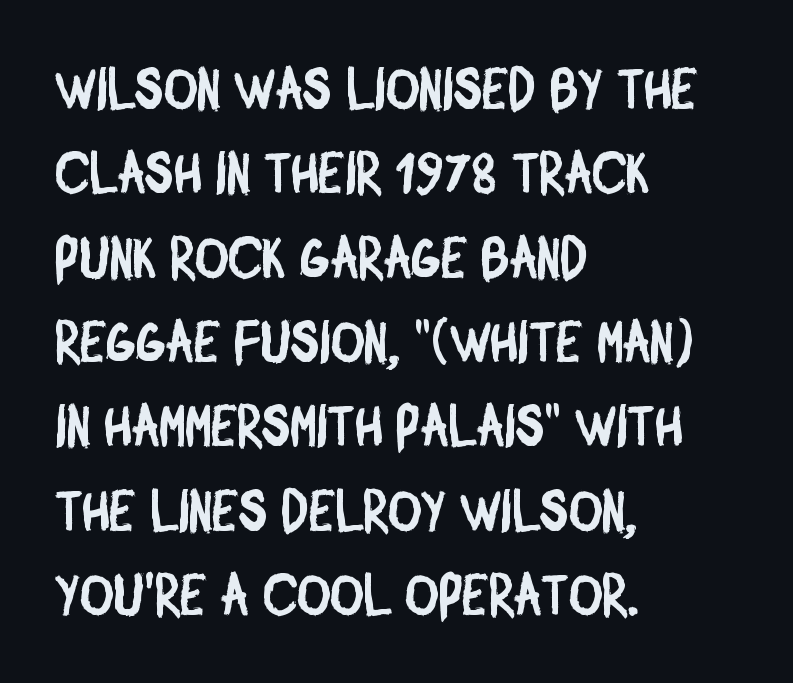
The image shows 57 px condensed sans-serif type; set left-aligned, normal line spacing (1.48x), normal letter spacing, not underlined; low stroke contrast and a large x-height.
